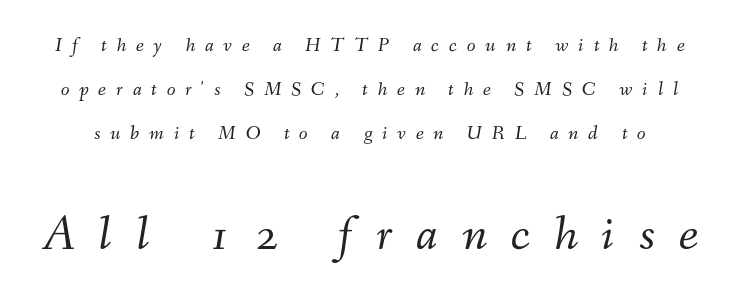
The image shows 49 px light type, italic (leaning right); set loose line spacing (2.21x), unusually wide letter spacing (+0.49 em), not underlined; the second (bottom) block is 2.45x larger; medium stroke contrast and a small x-height.
